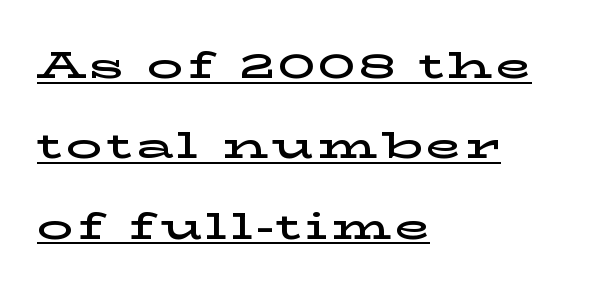
{"serif": "yes", "italic": "no", "width": "wide", "stroke_contrast": "low", "x_height": "medium", "monospaced": "no", "underline": "yes", "align": "left", "line_spacing": "loose", "line_spacing_ratio": 2.23, "glyph_px": 36}
